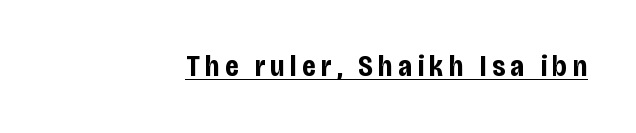
Q: Is the text bold? A: Yes.
Q: Is the text italic (slanted)? A: No, it is upright.
Q: Is the typeface a serif or a sans-serif typeface? A: Sans-serif.
Q: Is the text underlined? A: Yes.
Q: How is the paragraph aligned? A: Right-aligned.
Q: Width (condensed, normal, or wide)? A: Condensed.
Q: Stroke contrast? A: Low.
Q: x-height? A: Large.
Q: Monospaced? A: No.
